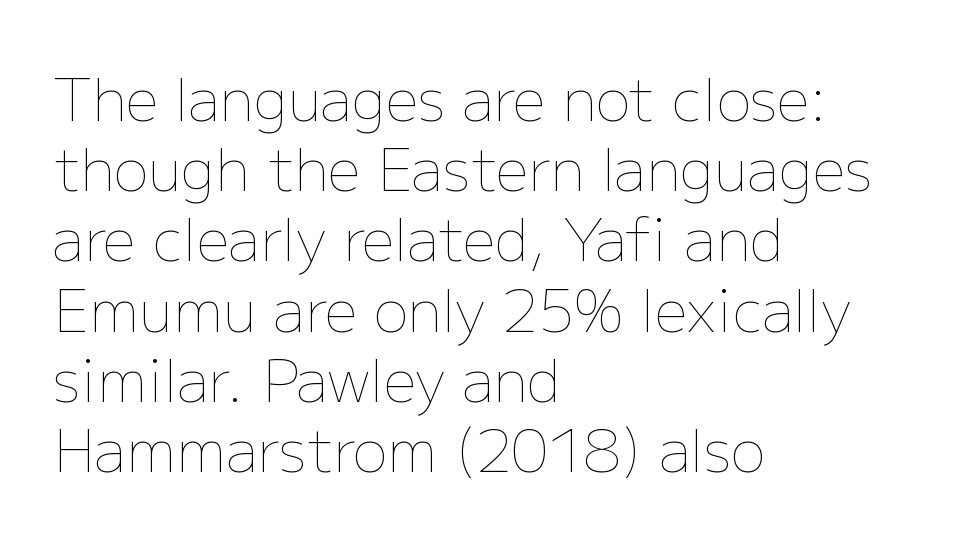
Compared with a typical body face, this is equally light or lighter still. Typeset ragged right — the left edge is the straight one. Quick note: underline off. Ordinary non-slanted type is in use. Inter-character spacing is left at the font's built-in metrics. Note the varied advance widths — an 'i' is clearly narrower than an 'm'.
